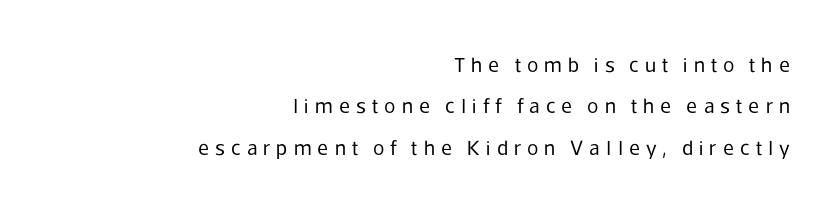
Q: Is the text bold? A: No.
Q: Is the text italic (slanted)? A: No, it is upright.
Q: Is the text underlined? A: No.
Q: How is the paragraph aligned? A: Right-aligned.
Q: Is the spacing between letters normal or unusually wide? A: Unusually wide.
Q: Is the spacing between lines tight, normal or loose? A: Loose.
